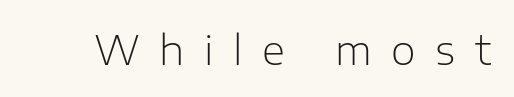
You can tell from the bare stems that sans-serif type was used. Posture: upright roman. Any mark beneath the type? The region is blank. The face used here is proportionally spaced, like ordinary book or web type. No extra ink here — the face is not bold.
